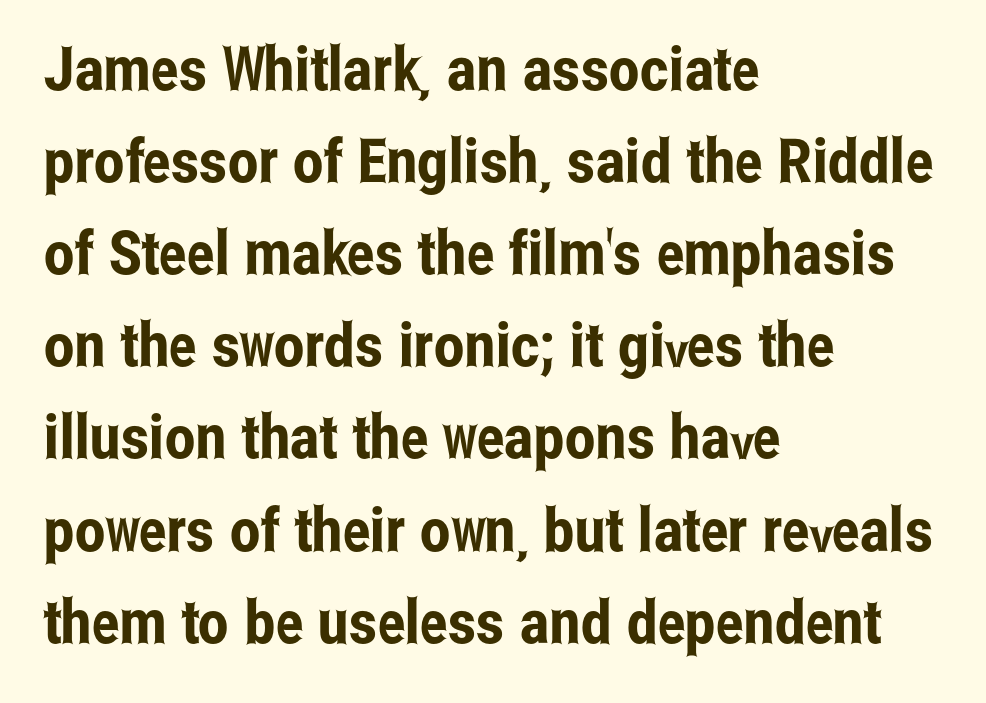
The image shows 61 px condensed sans-serif type, upright; set left-aligned, normal line spacing (1.51x), normal letter spacing, not underlined; low stroke contrast and a medium x-height.
